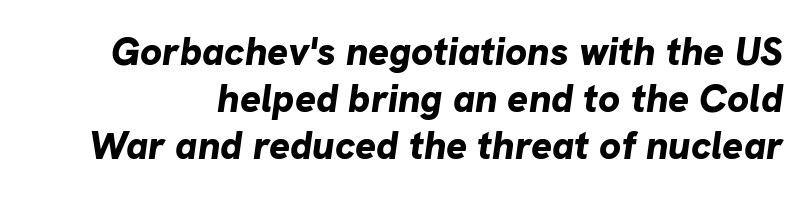
The image shows 39 px bold type, italic (leaning right); set line spacing 1.2x, normal letter spacing, not underlined; low stroke contrast and a medium x-height.
